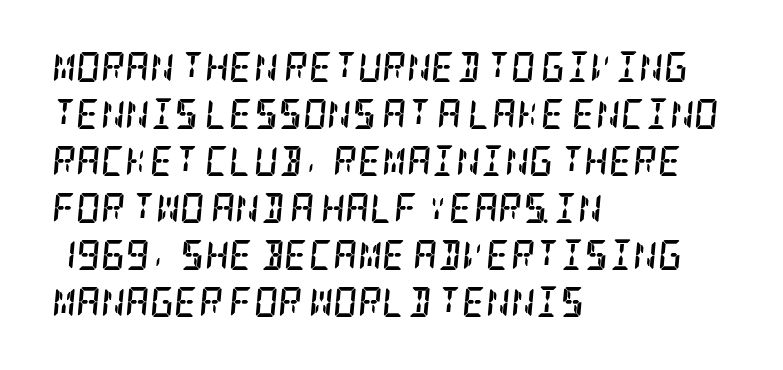
{"serif": "yes", "italic": "yes", "lean": "right", "slant_degrees": 5, "bold": "yes", "weight": "semibold", "width": "condensed", "stroke_contrast": "low", "x_height": "large", "underline": "no", "align": "left", "line_spacing": "normal", "line_spacing_ratio": 1.57, "letter_spacing": "normal", "letter_spacing_em": 0.0, "glyph_px": 30}
